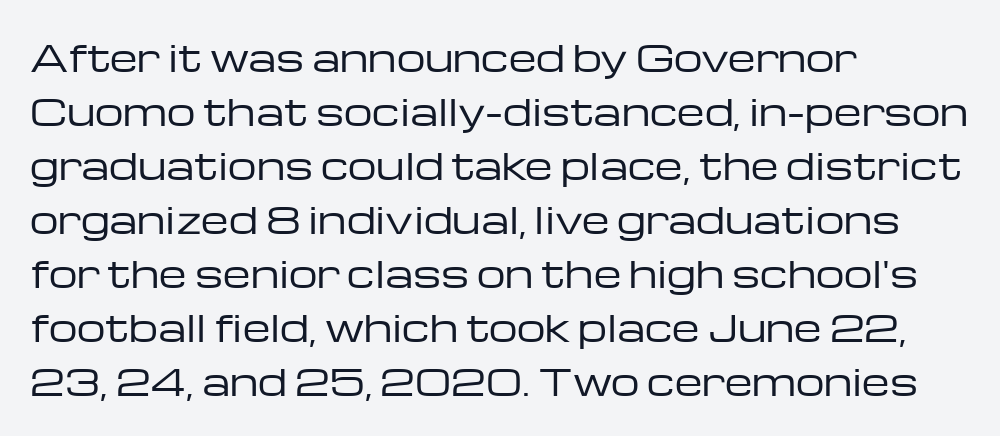
The rendering uses a moderate line-height, typical for paragraphs. Every stem runs plumb, perpendicular to the baseline. Caption: multi-line text, flush left, ragged right. Character widths vary here, with narrow letters taking less room than wide ones.
